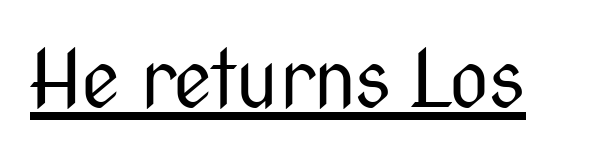
{"serif": "no", "italic": "no", "bold": "no", "weight": "regular", "width": "condensed", "stroke_contrast": "medium", "x_height": "medium", "monospaced": "no", "underline": "yes", "letter_spacing": "normal", "letter_spacing_em": 0.0, "glyph_px": 78}
